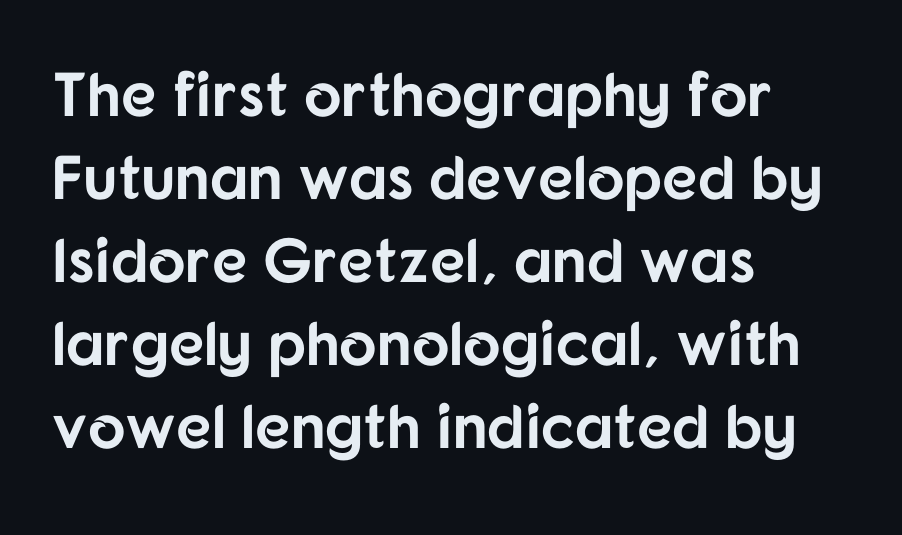
Is this a fixed-width face? No — the glyphs have proportional, varying widths. Nobody touched the tracking dial on this one. This rendering uses left alignment, leaving the right contour irregular. The letters stand upright; this is a roman face. Students, observe: this is what conventionally led text looks like. The typeface chosen for these lines omits serifs.
